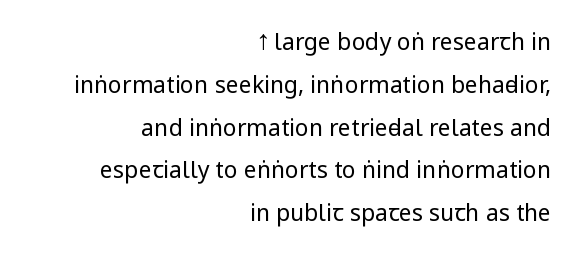
Q: Is the text bold? A: No.
Q: Is the text italic (slanted)? A: No, it is upright.
Q: Is the text underlined? A: No.
Q: How is the paragraph aligned? A: Right-aligned.
Q: Is the spacing between letters normal or unusually wide? A: Normal.
